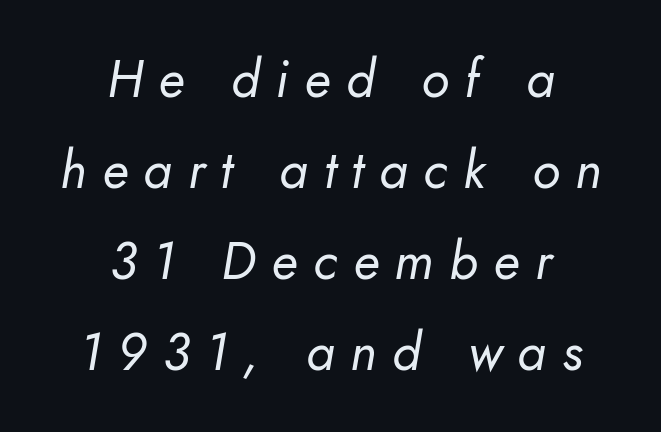
{"italic": "yes", "lean": "right", "slant_degrees": 10, "bold": "no", "weight": "regular", "width": "normal", "stroke_contrast": "low", "x_height": "small", "monospaced": "no", "underline": "no", "align": "center", "line_spacing_ratio": 1.75, "letter_spacing": "wide", "letter_spacing_em": 0.3, "glyph_px": 52}
